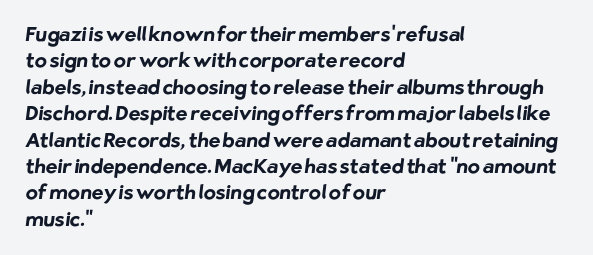
Q: Is the text bold? A: Yes.
Q: Is the text underlined? A: No.
Q: How is the paragraph aligned? A: Left-aligned.
Q: Is the spacing between letters normal or unusually wide? A: Normal.
Q: Is the spacing between lines tight, normal or loose? A: Normal.
